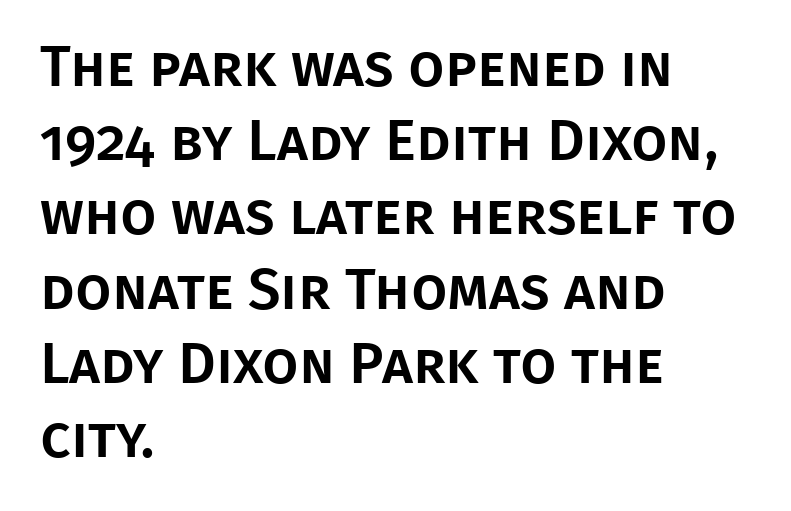
The image shows 58 px sans-serif type, upright; set left-aligned, normal line spacing (1.28x), normal letter spacing, not underlined; low stroke contrast and a large x-height.
